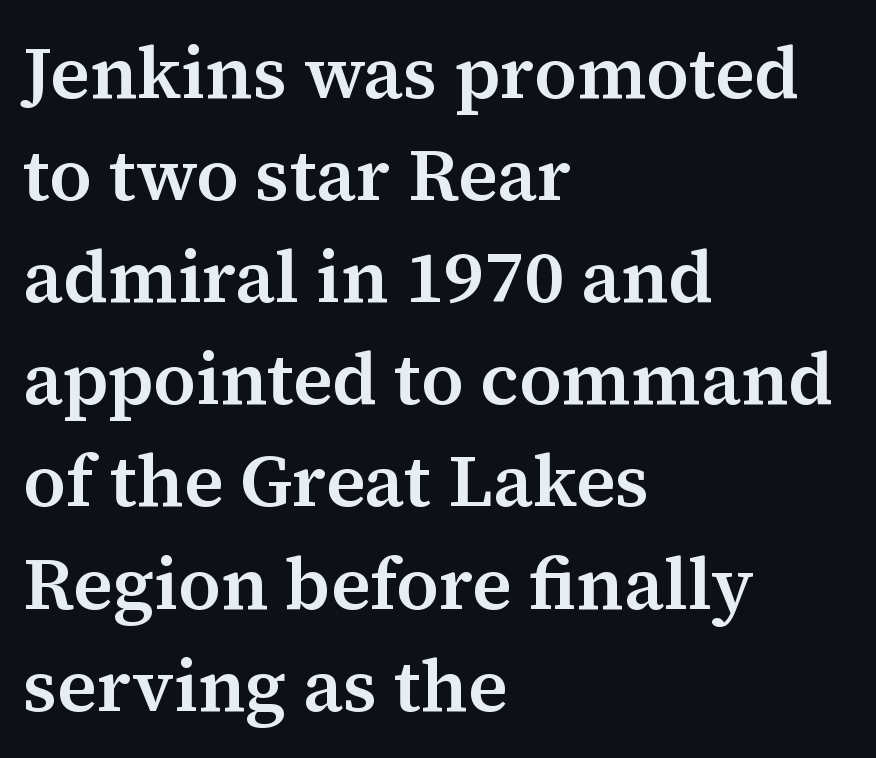
{"serif": "yes", "italic": "no", "bold": "semi", "weight": "semibold", "width": "normal", "stroke_contrast": "medium", "x_height": "medium", "monospaced": "no", "underline": "no", "align": "left", "line_spacing": "normal", "line_spacing_ratio": 1.38, "letter_spacing": "normal", "letter_spacing_em": 0.0, "glyph_px": 74}
